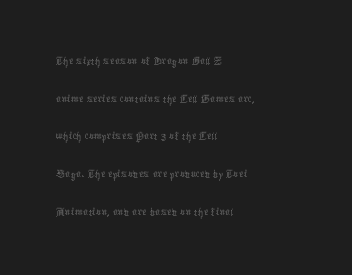
{"italic": "no", "bold": "no", "underline": "no", "align": "left", "line_spacing": "normal", "line_spacing_ratio": 1.45, "letter_spacing": "normal", "letter_spacing_em": 0.0, "glyph_px": 26}
